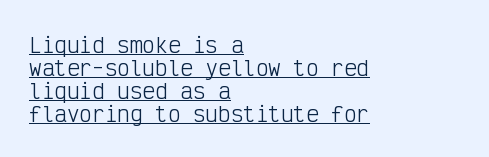
Emphasis is given by a line drawn under the lettering. Notice how descenders almost collide with the ascenders below — that's tight leading. Characters follow at the spacing the type designer built in. A roman cut, with each character standing at attention.
